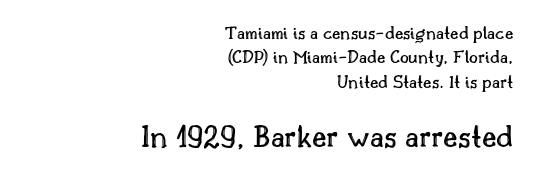
{"italic": "no", "width": "normal", "x_height": "small", "monospaced": "no", "underline": "no", "align": "right", "line_spacing": "normal", "line_spacing_ratio": 1.28, "letter_spacing": "normal", "letter_spacing_em": 0.0, "larger_block": "second", "size_ratio": 1.74, "glyph_px": 33}
